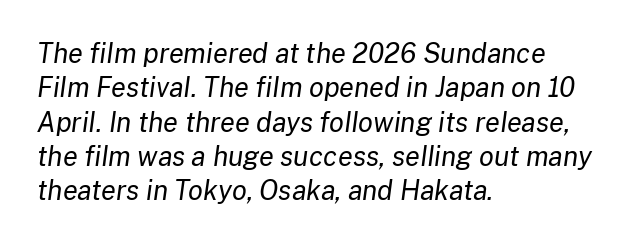
The image shows 27 px text type, italic (leaning right); set left-aligned, normal line spacing (1.27x), normal letter spacing, not underlined.
